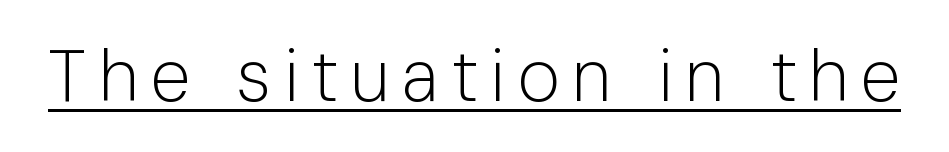
{"serif": "no", "italic": "no", "bold": "no", "weight": "light", "width": "normal", "stroke_contrast": "low", "x_height": "medium", "monospaced": "no", "underline": "yes", "glyph_px": 73}
